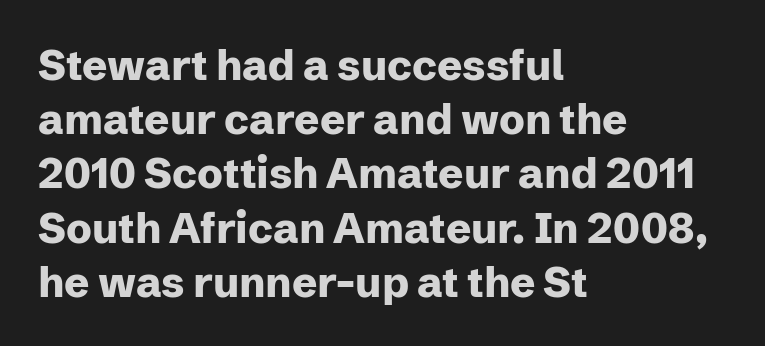
The image shows 42 px heavy sans-serif type, upright; set left-aligned, normal line spacing (1.29x), normal letter spacing, not underlined; low stroke contrast and a medium x-height.
